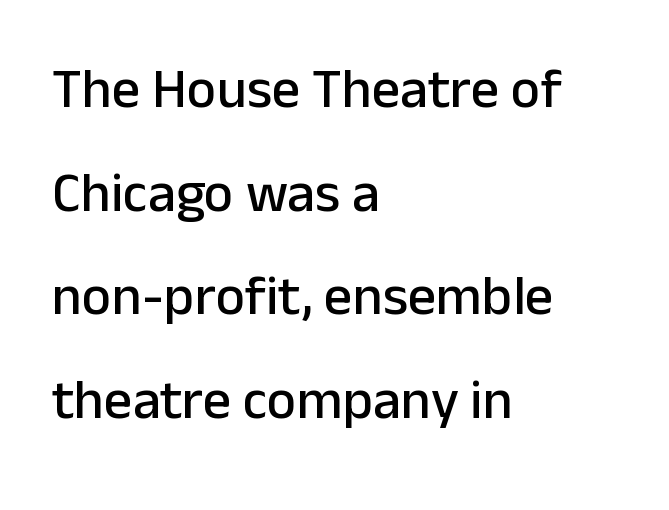
Q: Is the text italic (slanted)? A: No, it is upright.
Q: Is the typeface a serif or a sans-serif typeface? A: Sans-serif.
Q: Is the text underlined? A: No.
Q: How is the paragraph aligned? A: Left-aligned.
Q: Is the spacing between letters normal or unusually wide? A: Normal.
Q: Width (condensed, normal, or wide)? A: Normal.
Q: Stroke contrast? A: Low.
Q: x-height? A: Medium.
Q: Monospaced? A: No.
